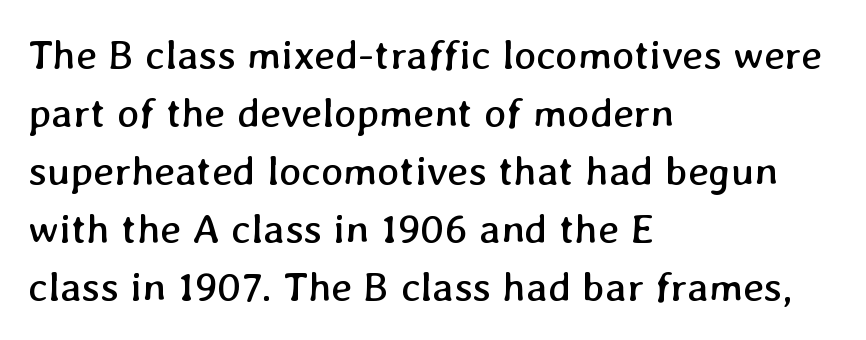
The image shows 42 px regular-weight type; set left-aligned, normal line spacing (1.38x), normal letter spacing, not underlined; low stroke contrast and a medium x-height.
